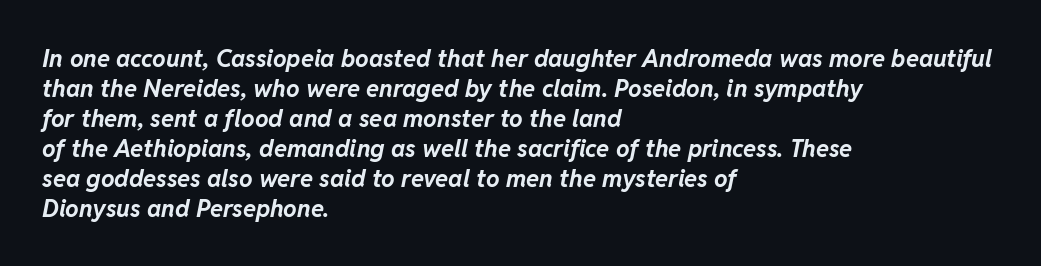
The image shows 24 px bold type, italic (leaning right); set left-aligned, normal line spacing (1.25x), normal letter spacing, not underlined.
